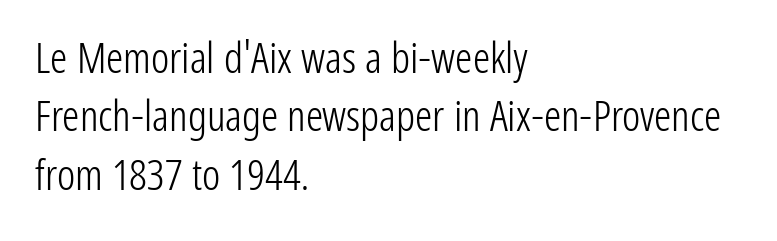
{"serif": "no", "italic": "no", "bold": "no", "weight": "light", "width": "condensed", "stroke_contrast": "low", "x_height": "medium", "monospaced": "no", "underline": "no", "align": "left", "line_spacing": "normal", "line_spacing_ratio": 1.36, "letter_spacing": "normal", "letter_spacing_em": 0.0, "glyph_px": 43}
